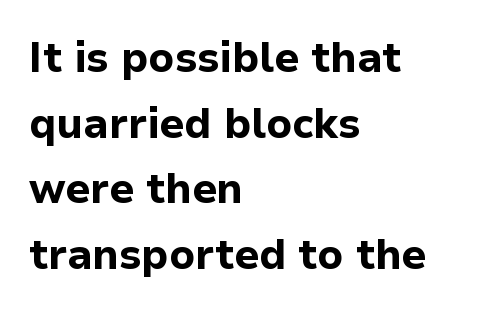
{"serif": "no", "italic": "no", "bold": "yes", "weight": "bold", "width": "normal", "stroke_contrast": "low", "x_height": "medium", "monospaced": "no", "underline": "no", "align": "left", "line_spacing": "normal", "line_spacing_ratio": 1.56, "letter_spacing": "normal", "letter_spacing_em": 0.0, "glyph_px": 42}
